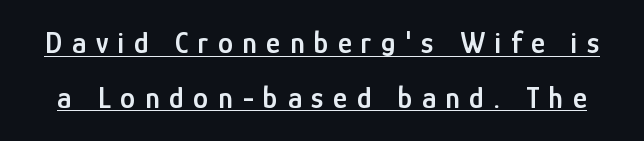
{"serif": "no", "italic": "no", "bold": "semi", "weight": "semibold", "width": "condensed", "stroke_contrast": "low", "x_height": "medium", "monospaced": "no", "underline": "yes", "line_spacing_ratio": 1.82, "letter_spacing": "wide", "letter_spacing_em": 0.32, "glyph_px": 30}
